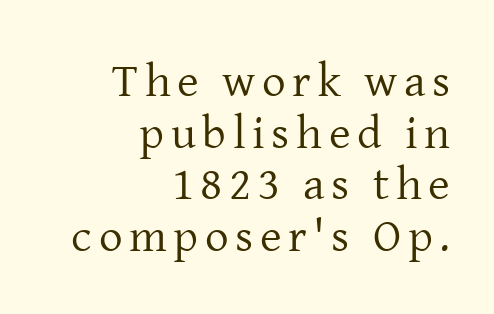
{"serif": "yes", "italic": "no", "bold": "no", "weight": "regular", "width": "normal", "stroke_contrast": "low", "x_height": "medium", "monospaced": "no", "underline": "no", "align": "right", "line_spacing": "tight", "line_spacing_ratio": 1.1, "glyph_px": 47}
